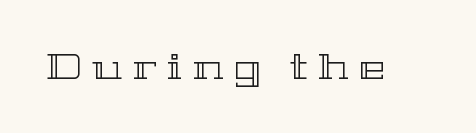
Tall strokes in this sample are plumb rather than angled. Underlining? Definitely not there. Each letter keeps its own natural width here, so spacing adapts to shape. These lines have a slow, spaced-out rhythm from letter to letter.
